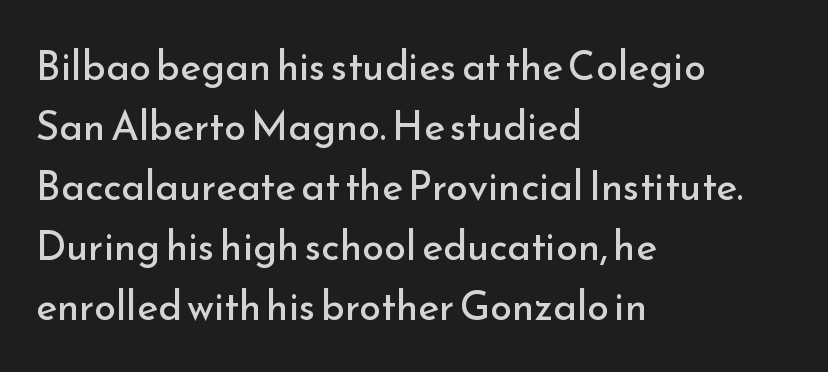
The image shows 40 px regular-weight sans-serif type, upright; set left-aligned, normal line spacing (1.5x), normal letter spacing, not underlined; low stroke contrast and a small x-height.
